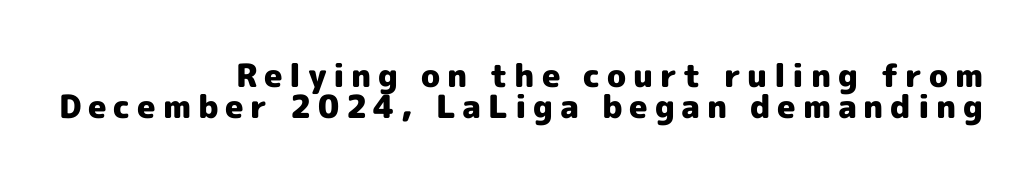
Q: Is the text bold? A: Yes.
Q: Is the text italic (slanted)? A: No, it is upright.
Q: Is the typeface a serif or a sans-serif typeface? A: Sans-serif.
Q: Is the text underlined? A: No.
Q: How is the paragraph aligned? A: Right-aligned.
Q: Is the spacing between letters normal or unusually wide? A: Unusually wide.
Q: Is the spacing between lines tight, normal or loose? A: Tight.
Q: Width (condensed, normal, or wide)? A: Normal.
Q: x-height? A: Medium.
Q: Monospaced? A: No.
